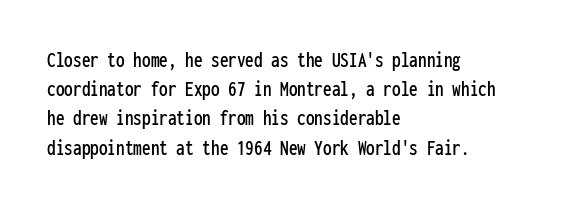
{"italic": "no", "underline": "no", "align": "left", "line_spacing": "normal", "line_spacing_ratio": 1.27, "letter_spacing": "normal", "letter_spacing_em": 0.0, "glyph_px": 23}
